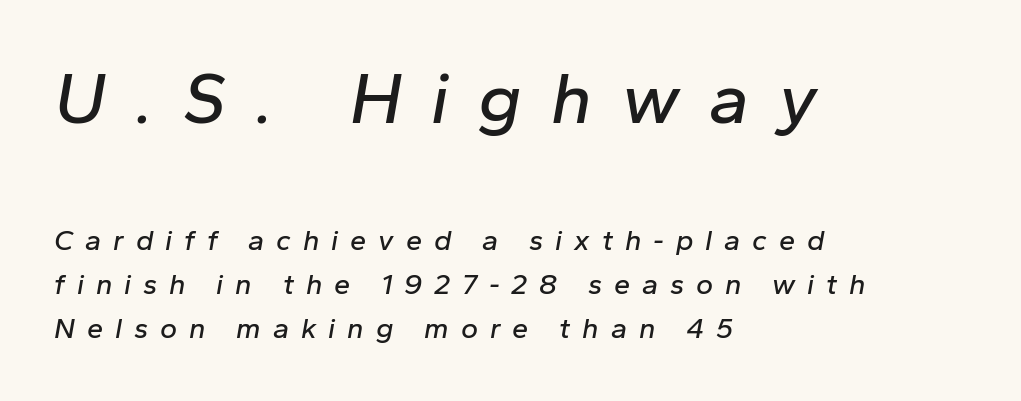
Q: Is the text italic (slanted)? A: Yes, it leans right by about 10 degrees.
Q: Is the text underlined? A: No.
Q: How is the paragraph aligned? A: Left-aligned.
Q: Is the spacing between letters normal or unusually wide? A: Unusually wide.
Q: Is the spacing between lines tight, normal or loose? A: Normal.
Q: Which block of text is set in a larger size, the first (top) or the second (bottom)? A: The first (top) one.
Q: Width (condensed, normal, or wide)? A: Normal.
Q: Stroke contrast? A: Low.
Q: x-height? A: Medium.
Q: Monospaced? A: No.
